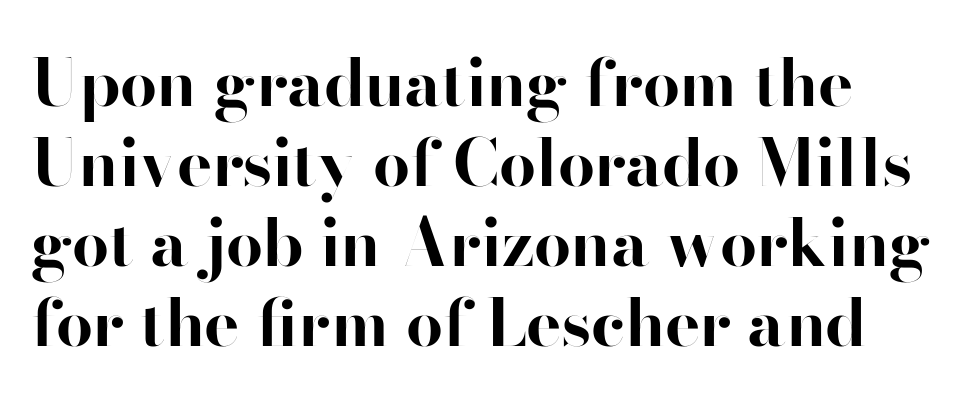
Underlining? Definitely not there. Caption: standard tracking, unaltered. The face used here has the dense, thick strokes of a bold. Note the varied advance widths — an 'i' is clearly narrower than an 'm'.
